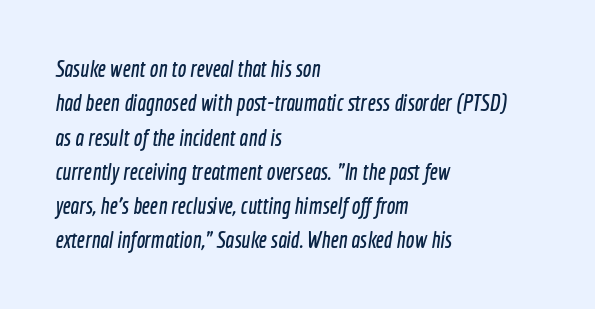
The image shows 23 px text type; set left-aligned, normal line spacing (1.49x), normal letter spacing, not underlined.
